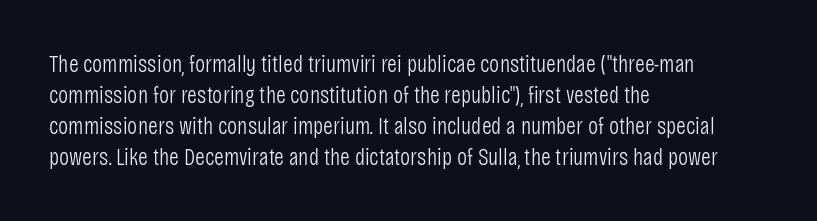
These lines keep a tight, regular rhythm from letter to letter. Notice how descenders clear the ascenders below comfortably — that's standard leading. These lines were composed using upright roman letters. One-word summary of the alignment: left. Nobody drew a line under any word here. The typesetting does not lean heavy: it is not bold.
